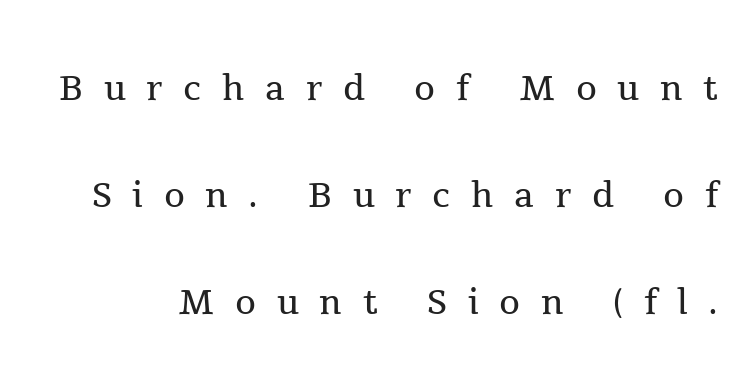
{"serif": "yes", "italic": "no", "bold": "no", "weight": "regular", "width": "normal", "x_height": "medium", "monospaced": "no", "underline": "no", "line_spacing": "loose", "line_spacing_ratio": 2.23, "letter_spacing": "wide", "letter_spacing_em": 0.43, "glyph_px": 48}
